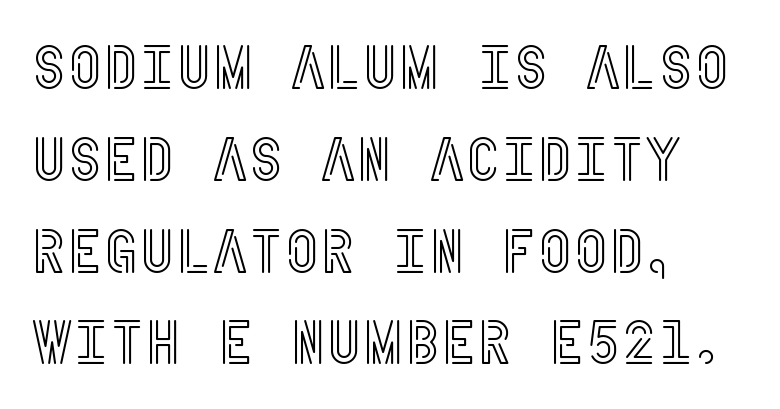
The image shows 62 px condensed type, upright; set left-aligned, normal line spacing (1.48x), normal letter spacing, not underlined; a large x-height.
